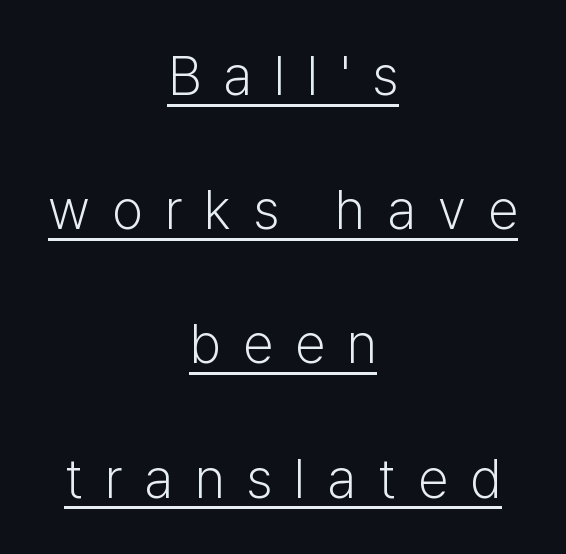
Horizontal bands of white between lines are thick stripes. Tracking here is generous; glyphs stand well apart from one another. Horizontal alignment here is central, giving a formal, balanced look. The typography opts for an upright posture over an oblique one. These lines are rendered in a variable-pitch font. The lettering is marked with a stroke running underneath it.
